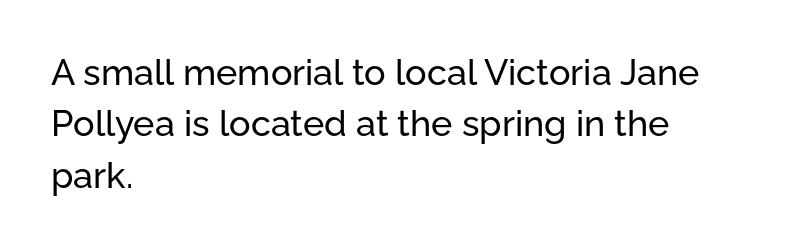
The image shows 36 px sans-serif type, upright; set left-aligned, normal line spacing (1.43x), normal letter spacing, not underlined; low stroke contrast and a medium x-height.
